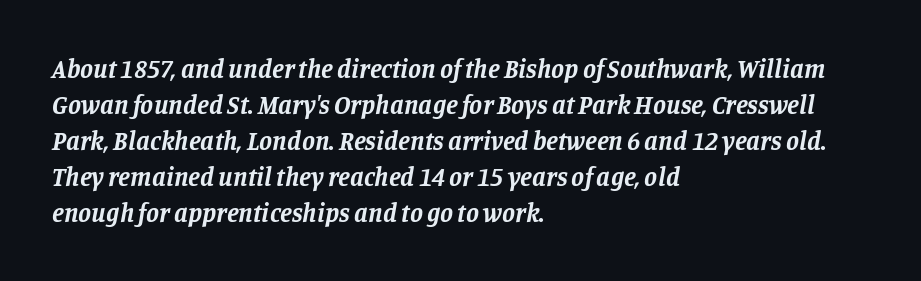
Q: Is the text bold? A: Yes.
Q: Is the text italic (slanted)? A: Yes, it leans right by about 11 degrees.
Q: Is the text underlined? A: No.
Q: How is the paragraph aligned? A: Left-aligned.
Q: Is the spacing between letters normal or unusually wide? A: Normal.
Q: Is the spacing between lines tight, normal or loose? A: Normal.
